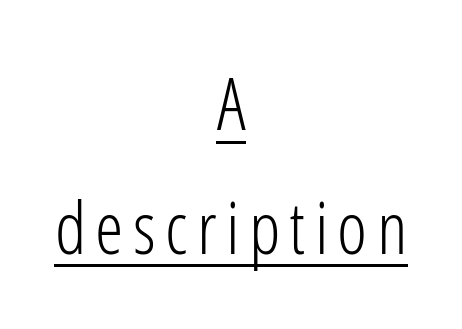
Stems and bowls with no extra thickness — not bold. The passage shown is typed in a proportional face where columns would drift. Caption: multi-line text, centered on the measure. Posture: upright roman. The words here are underlined.
